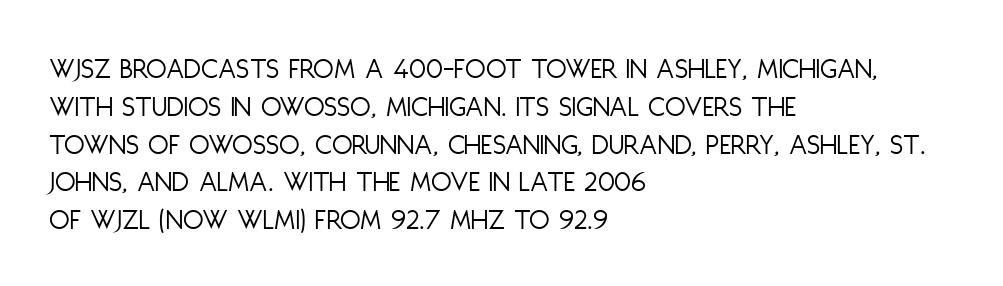
Q: Is the text bold? A: No.
Q: Is the text italic (slanted)? A: No, it is upright.
Q: Is the typeface a serif or a sans-serif typeface? A: Sans-serif.
Q: Is the text underlined? A: No.
Q: How is the paragraph aligned? A: Left-aligned.
Q: Is the spacing between letters normal or unusually wide? A: Normal.
Q: Is the spacing between lines tight, normal or loose? A: Normal.
Q: Width (condensed, normal, or wide)? A: Condensed.
Q: Stroke contrast? A: Low.
Q: x-height? A: Large.
Q: Monospaced? A: No.
